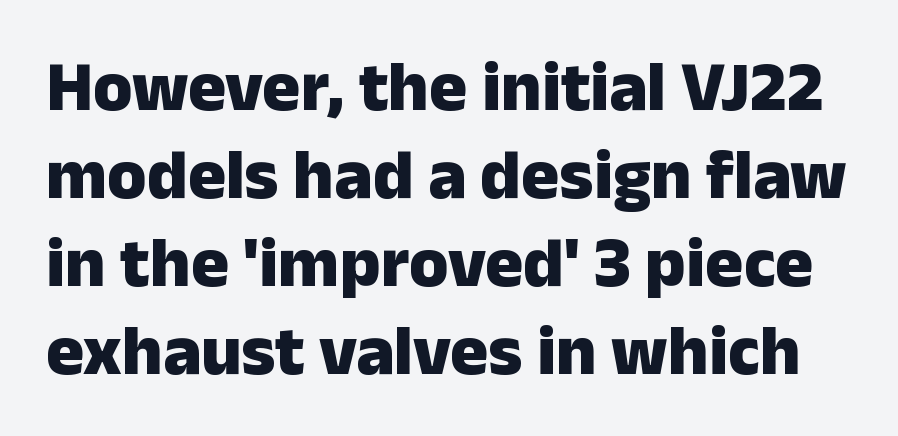
Q: Is the text bold? A: Yes.
Q: Is the text italic (slanted)? A: No, it is upright.
Q: Is the typeface a serif or a sans-serif typeface? A: Sans-serif.
Q: Is the text underlined? A: No.
Q: Is the spacing between letters normal or unusually wide? A: Normal.
Q: Width (condensed, normal, or wide)? A: Normal.
Q: Stroke contrast? A: Low.
Q: x-height? A: Medium.
Q: Monospaced? A: No.
